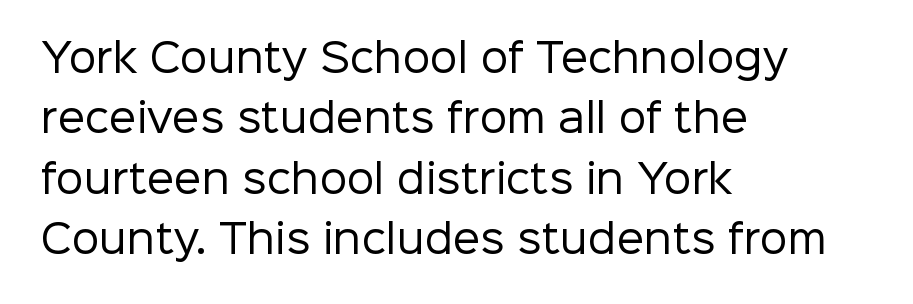
The space between consecutive lines is moderate. Serif or sans? Sans — the stroke terminals are bare. Stems here are at most as thick as an everyday book face. The foot of each line stays bare and open.
